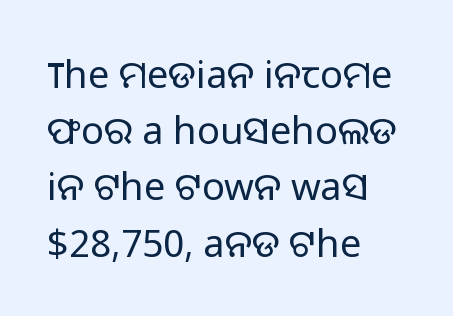
Bold? No — there's no thickening of the strokes. A typesetter would call this proportional, since set widths differ per character. Unmarked baselines from the first word to the last. Line spacing here is normal. Every character sits straight up, as roman type does. The rag falls on the right side of this text block.
